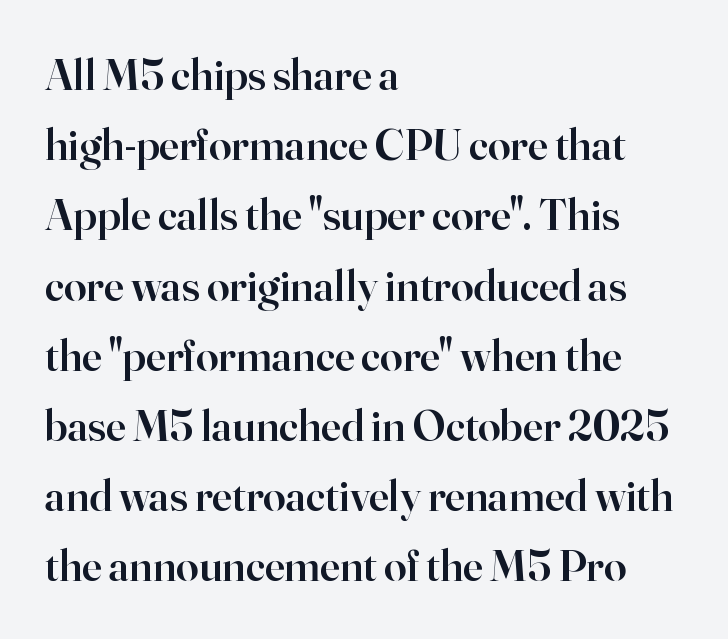
{"serif": "yes", "italic": "no", "bold": "semi", "weight": "semibold", "width": "normal", "stroke_contrast": "high", "x_height": "small", "monospaced": "no", "underline": "no", "align": "left", "line_spacing": "normal", "line_spacing_ratio": 1.56, "letter_spacing": "normal", "letter_spacing_em": 0.0, "glyph_px": 45}
